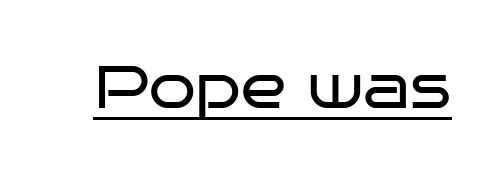
The image shows 60 px regular-weight, wide sans-serif type, upright; set normal letter spacing, underlined; low stroke contrast and a large x-height.
